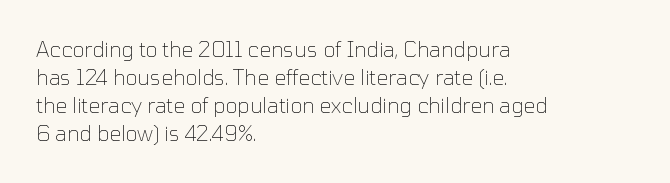
{"italic": "no", "bold": "no", "underline": "no", "align": "left", "line_spacing": "normal", "line_spacing_ratio": 1.34, "letter_spacing": "normal", "letter_spacing_em": 0.0, "glyph_px": 21}
